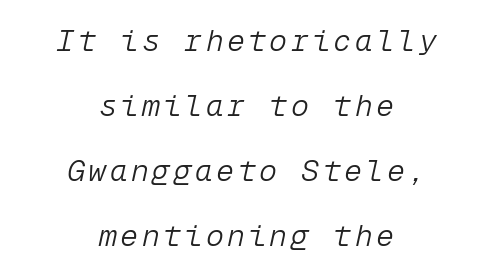
Q: Is the text bold? A: No.
Q: Is the text italic (slanted)? A: Yes, it leans right by about 12 degrees.
Q: Is the text underlined? A: No.
Q: How is the paragraph aligned? A: Centered.
Q: Is the spacing between lines tight, normal or loose? A: Loose.
Q: Width (condensed, normal, or wide)? A: Normal.
Q: Stroke contrast? A: Low.
Q: x-height? A: Medium.
Q: Monospaced? A: Yes.
